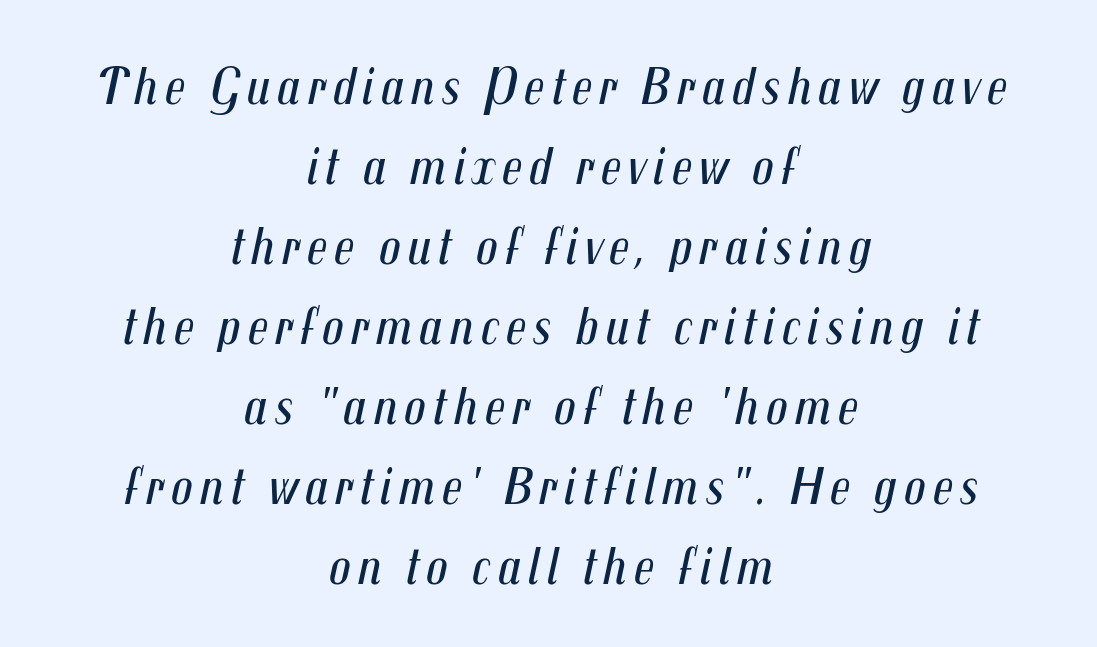
Both edges are ragged and mirror each other, which tells us the setting is centered. Beneath every word, the page is bare. Stroke mass is kept to a normal reading level or below. This is oblique type, the kind used for emphasis or titles.
